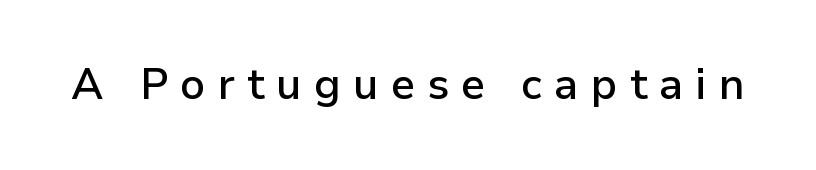
{"serif": "no", "italic": "no", "bold": "semi", "weight": "semibold", "width": "normal", "stroke_contrast": "low", "x_height": "medium", "monospaced": "no", "underline": "no", "letter_spacing": "wide", "letter_spacing_em": 0.28, "glyph_px": 43}
